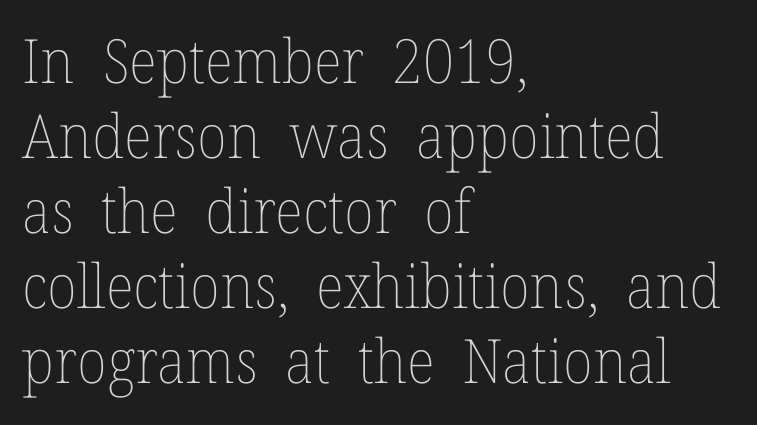
The weight would be labelled regular, book, light, or lighter still. If you drew a line through each stem, it would be perfectly vertical. Horizontal alignment here is leftward, the default for most running prose. Do the characters align in a grid? No, the font is proportional. Each row of text sits above clean, open space. Words appear dense and cohesive because spacing is normal.
